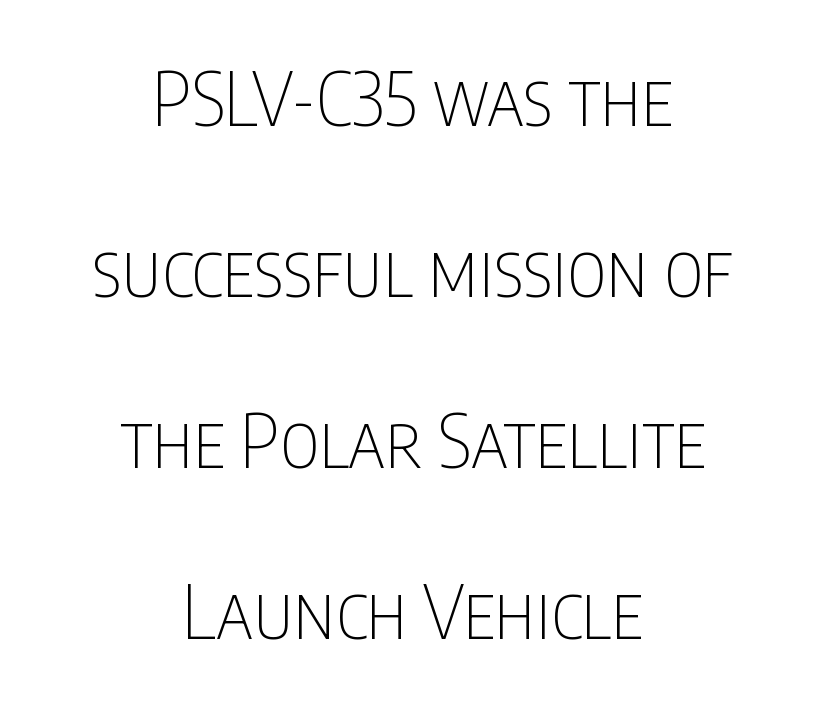
The image shows 75 px thin, condensed sans-serif type, upright; set centered, loose line spacing (2.28x), normal letter spacing, not underlined; low stroke contrast and a large x-height.
